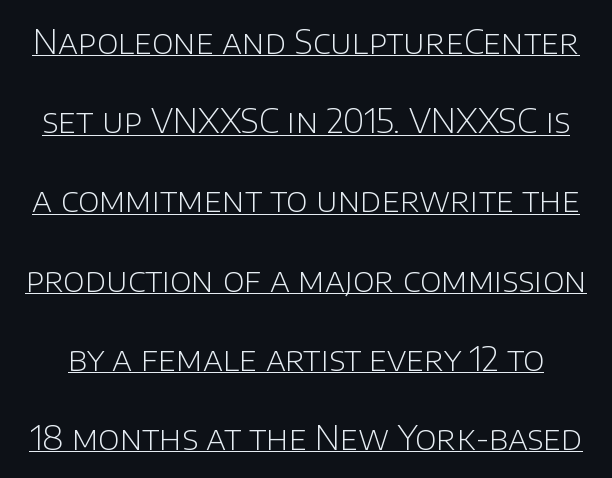
Q: Is the text bold? A: No.
Q: Is the text italic (slanted)? A: No, it is upright.
Q: Is the typeface a serif or a sans-serif typeface? A: Sans-serif.
Q: Is the text underlined? A: Yes.
Q: Is the spacing between letters normal or unusually wide? A: Normal.
Q: Is the spacing between lines tight, normal or loose? A: Loose.
Q: Width (condensed, normal, or wide)? A: Normal.
Q: Stroke contrast? A: Low.
Q: x-height? A: Large.
Q: Monospaced? A: No.
